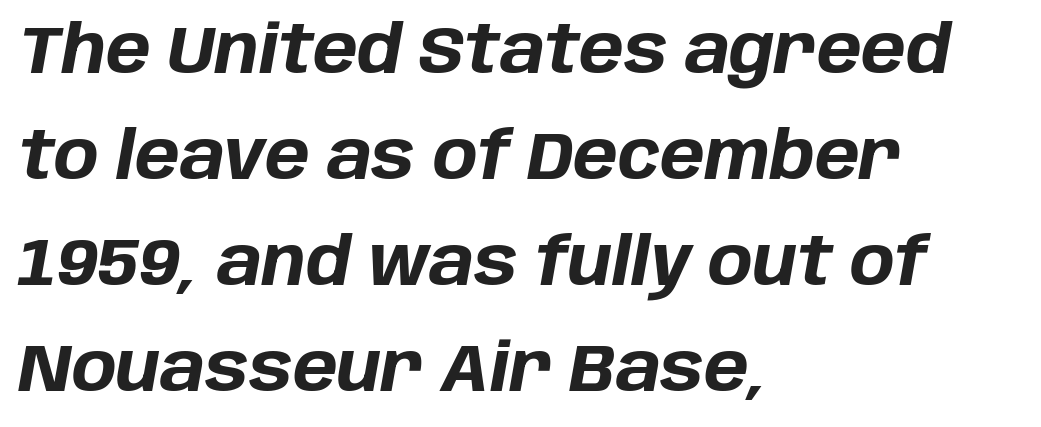
The image shows 67 px bold type, italic (leaning right); set left-aligned, normal line spacing (1.58x), normal letter spacing, not underlined; low stroke contrast and a large x-height.
